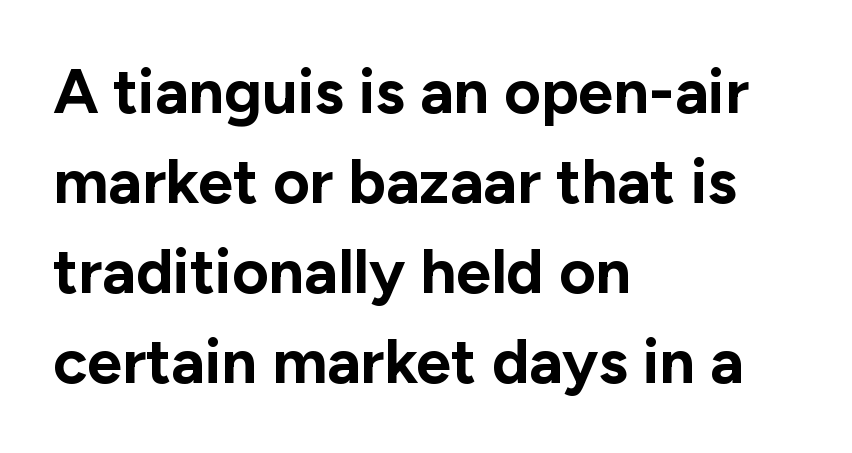
{"serif": "no", "italic": "no", "bold": "yes", "weight": "bold", "width": "normal", "stroke_contrast": "low", "x_height": "medium", "monospaced": "no", "underline": "no", "align": "left", "line_spacing": "normal", "line_spacing_ratio": 1.43, "letter_spacing": "normal", "letter_spacing_em": 0.0, "glyph_px": 63}
